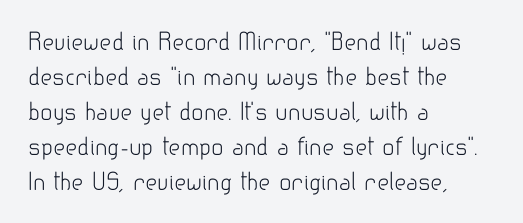
The image shows 23 px text type, upright; set left-aligned, normal line spacing (1.52x), normal letter spacing, not underlined.
